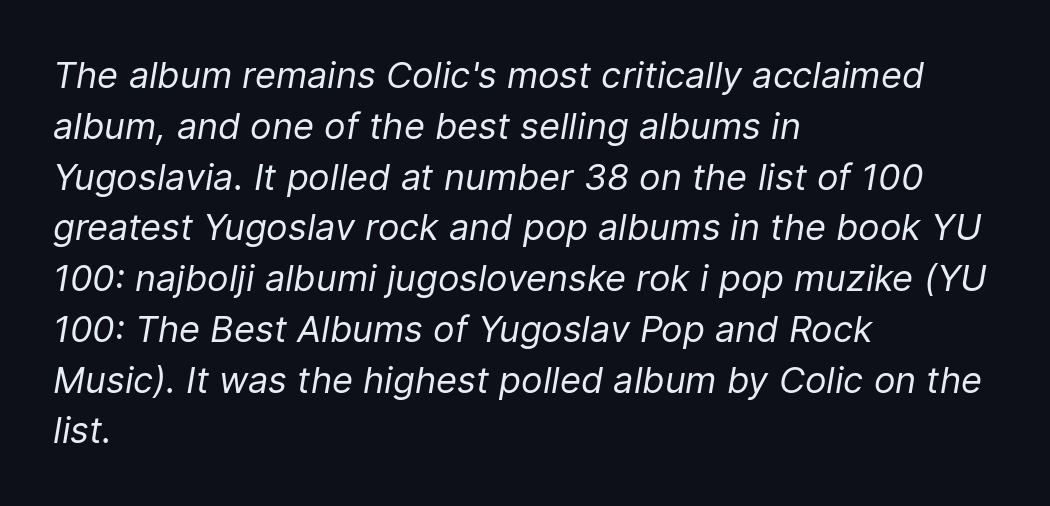
Q: Is the text bold? A: No.
Q: Is the text italic (slanted)? A: Yes, it leans right by about 9 degrees.
Q: Is the text underlined? A: No.
Q: How is the paragraph aligned? A: Left-aligned.
Q: Is the spacing between letters normal or unusually wide? A: Normal.
Q: Is the spacing between lines tight, normal or loose? A: Normal.
Q: Width (condensed, normal, or wide)? A: Normal.
Q: Stroke contrast? A: Low.
Q: x-height? A: Medium.
Q: Monospaced? A: No.
